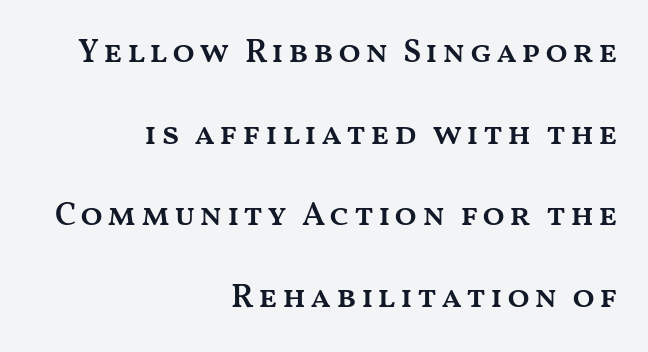
{"italic": "no", "bold": "semi", "weight": "semibold", "width": "wide", "stroke_contrast": "medium", "x_height": "medium", "monospaced": "no", "underline": "no", "align": "right", "line_spacing": "loose", "line_spacing_ratio": 2.47, "glyph_px": 33}
